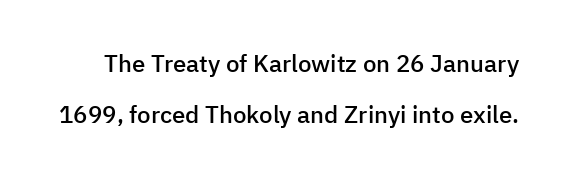
{"italic": "no", "bold": "semi", "underline": "no", "line_spacing": "loose", "line_spacing_ratio": 2.14, "letter_spacing": "normal", "letter_spacing_em": 0.0, "glyph_px": 24}
